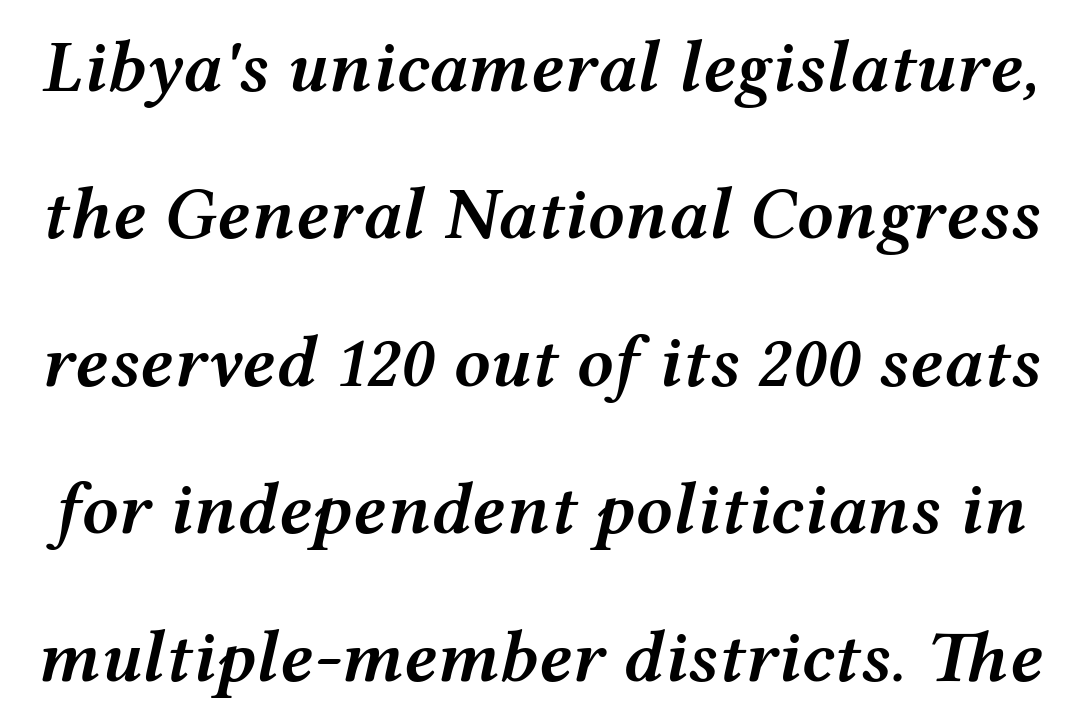
Is there much room between lines? Yes — plenty of vertical air separates them. Style check: oblique. The letters advance in unequal steps, a hallmark of proportional type. The line texture is even and compact thanks to regular tracking. The sample has been set in demibold, a notch under bold.
